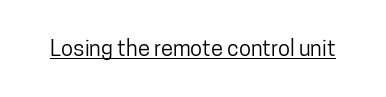
{"italic": "no", "underline": "yes", "letter_spacing": "normal", "letter_spacing_em": 0.0, "glyph_px": 22}
